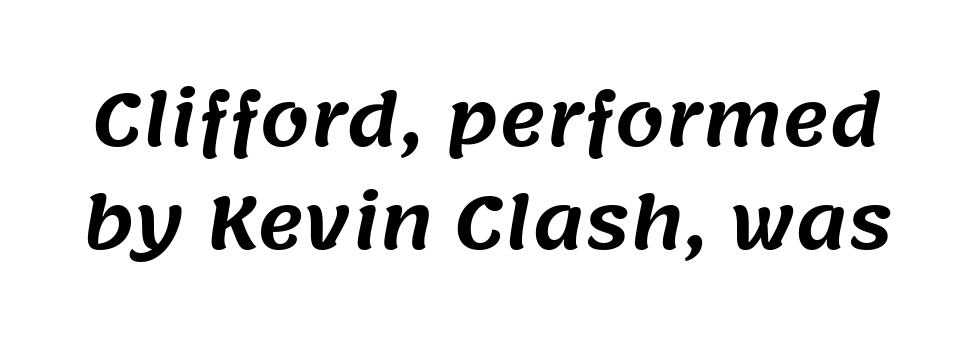
The image shows 71 px sans-serif type; set normal line spacing (1.45x), normal letter spacing, not underlined; medium stroke contrast and a large x-height.
